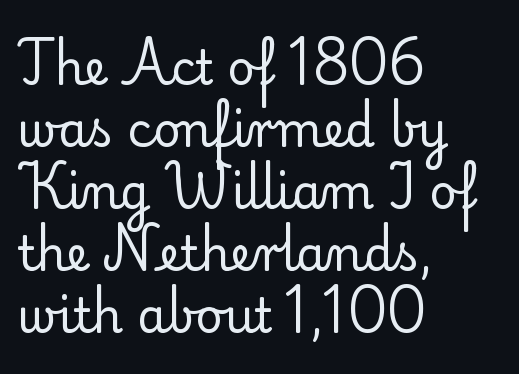
Q: Is the text bold? A: No.
Q: Is the text italic (slanted)? A: No, it is upright.
Q: Is the typeface a serif or a sans-serif typeface? A: Serif.
Q: Is the text underlined? A: No.
Q: How is the paragraph aligned? A: Left-aligned.
Q: Is the spacing between letters normal or unusually wide? A: Normal.
Q: Is the spacing between lines tight, normal or loose? A: Normal.
Q: Width (condensed, normal, or wide)? A: Normal.
Q: Stroke contrast? A: Low.
Q: x-height? A: Small.
Q: Monospaced? A: No.
